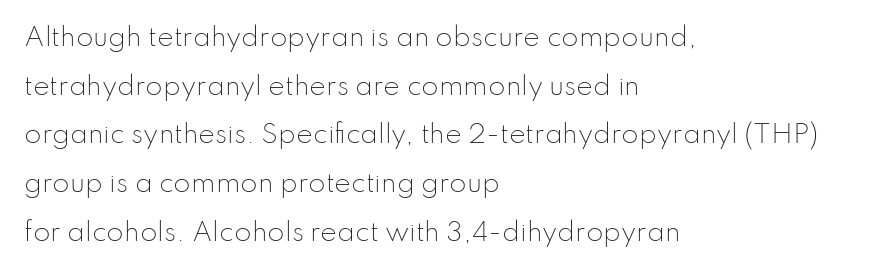
{"italic": "no", "bold": "no", "underline": "no", "align": "left", "line_spacing": "loose", "line_spacing_ratio": 1.95, "letter_spacing": "normal", "letter_spacing_em": 0.0, "glyph_px": 25}
